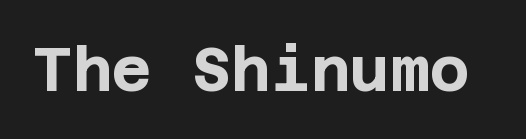
Q: Is the text bold? A: Yes.
Q: Is the text italic (slanted)? A: No, it is upright.
Q: Is the typeface a serif or a sans-serif typeface? A: Sans-serif.
Q: Is the text underlined? A: No.
Q: Is the spacing between letters normal or unusually wide? A: Normal.
Q: Width (condensed, normal, or wide)? A: Normal.
Q: Stroke contrast? A: Low.
Q: x-height? A: Large.
